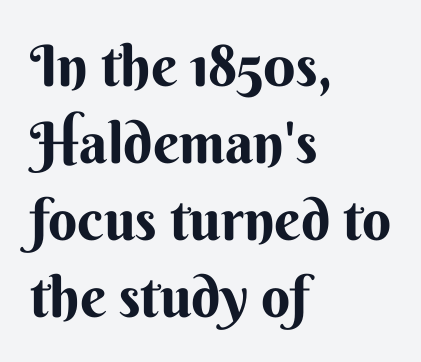
Q: Is the text italic (slanted)? A: No, it is upright.
Q: Is the typeface a serif or a sans-serif typeface? A: Sans-serif.
Q: Is the text underlined? A: No.
Q: How is the paragraph aligned? A: Left-aligned.
Q: Is the spacing between letters normal or unusually wide? A: Normal.
Q: Is the spacing between lines tight, normal or loose? A: Normal.
Q: Width (condensed, normal, or wide)? A: Normal.
Q: Stroke contrast? A: Medium.
Q: x-height? A: Small.
Q: Monospaced? A: No.
